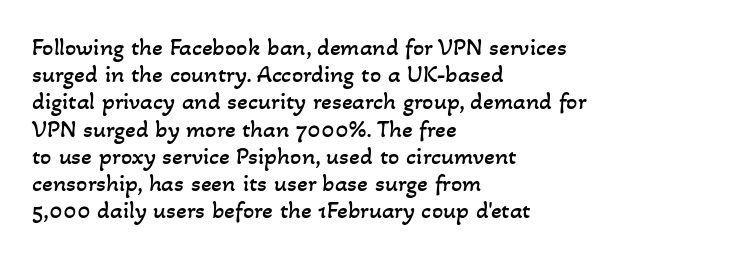
Q: Is the text bold? A: No.
Q: Is the text underlined? A: No.
Q: How is the paragraph aligned? A: Left-aligned.
Q: Is the spacing between letters normal or unusually wide? A: Normal.
Q: Is the spacing between lines tight, normal or loose? A: Tight.
